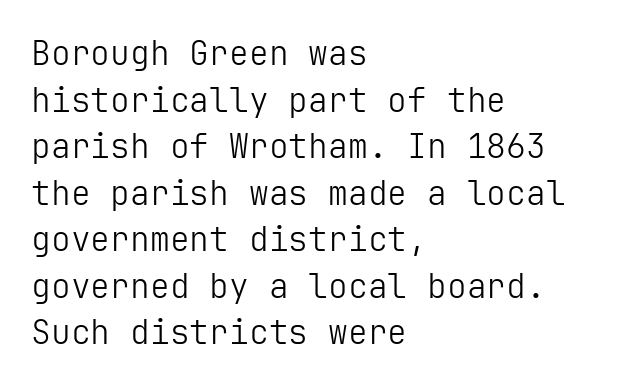
Caption: multi-line text, flush left, ragged right. Vertical spacing — default. The letters stand straight up with perfectly vertical stems. Characters follow at the spacing the type designer built in. Letters have the restrained weight of plain body copy at most. The passage shown is typeset with a sans-serif family.
